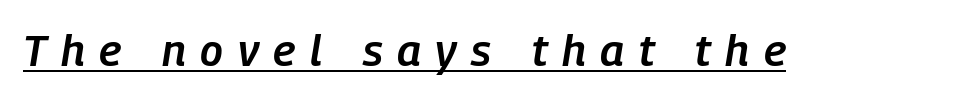
The image shows 44 px semibold, condensed type, italic (leaning right); set unusually wide letter spacing (+0.33 em), underlined; low stroke contrast and a medium x-height.
